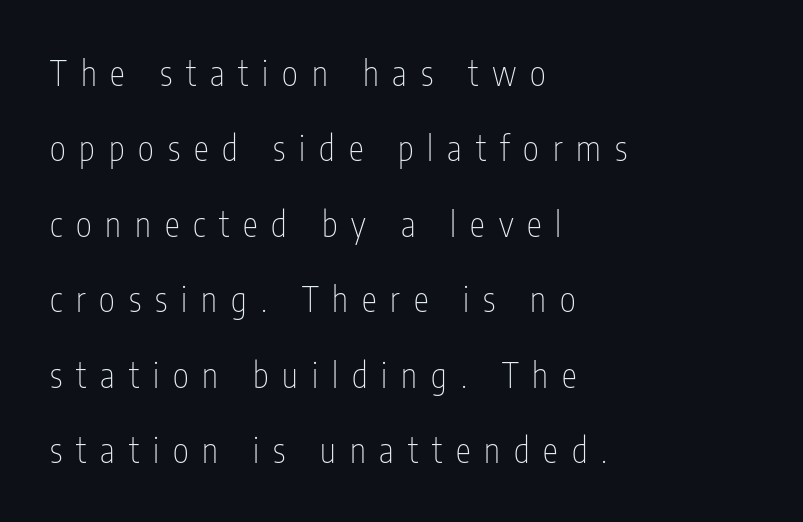
Q: Is the text bold? A: No.
Q: Is the text italic (slanted)? A: No, it is upright.
Q: Is the typeface a serif or a sans-serif typeface? A: Sans-serif.
Q: Is the text underlined? A: No.
Q: How is the paragraph aligned? A: Left-aligned.
Q: Is the spacing between letters normal or unusually wide? A: Unusually wide.
Q: Is the spacing between lines tight, normal or loose? A: Loose.
Q: Width (condensed, normal, or wide)? A: Condensed.
Q: Stroke contrast? A: Low.
Q: x-height? A: Medium.
Q: Monospaced? A: No.
